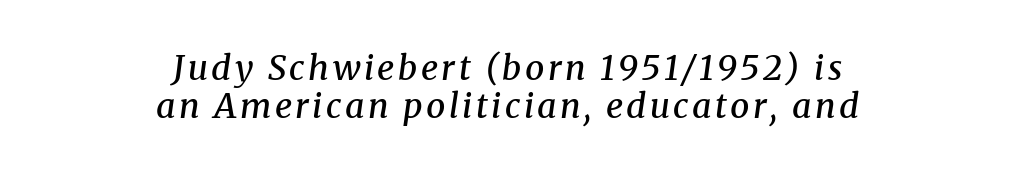
Q: Is the text bold? A: Semi-bold.
Q: Is the text italic (slanted)? A: Yes, it leans right by about 8 degrees.
Q: Is the typeface a serif or a sans-serif typeface? A: Serif.
Q: Is the text underlined? A: No.
Q: How is the paragraph aligned? A: Centered.
Q: Is the spacing between lines tight, normal or loose? A: Tight.
Q: Width (condensed, normal, or wide)? A: Normal.
Q: Stroke contrast? A: Medium.
Q: x-height? A: Medium.
Q: Monospaced? A: No.
